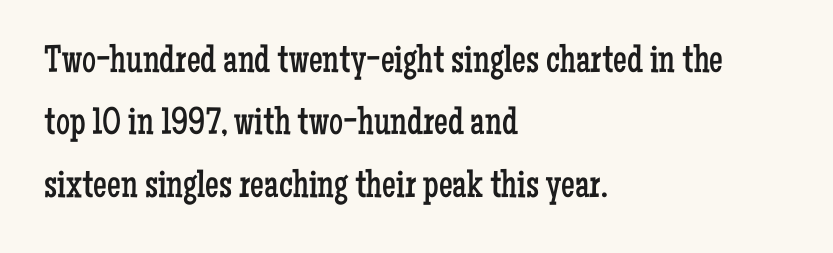
The image shows 39 px regular-weight, condensed serif type, upright; set left-aligned, normal line spacing (1.6x), normal letter spacing, not underlined; low stroke contrast and a medium x-height.
